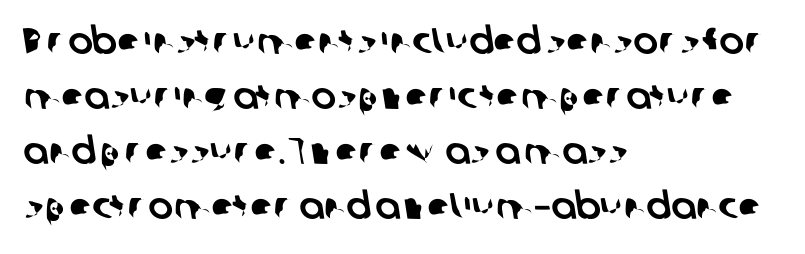
Q: Is the typeface a serif or a sans-serif typeface? A: Sans-serif.
Q: Is the text underlined? A: No.
Q: How is the paragraph aligned? A: Left-aligned.
Q: Is the spacing between letters normal or unusually wide? A: Normal.
Q: Is the spacing between lines tight, normal or loose? A: Normal.
Q: Width (condensed, normal, or wide)? A: Normal.
Q: Stroke contrast? A: Low.
Q: x-height? A: Medium.
Q: Monospaced? A: No.
